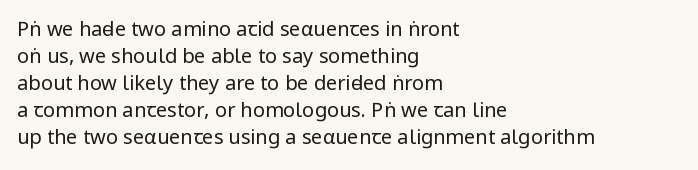
Q: Is the text bold? A: No.
Q: Is the text italic (slanted)? A: No, it is upright.
Q: Is the text underlined? A: No.
Q: How is the paragraph aligned? A: Left-aligned.
Q: Is the spacing between letters normal or unusually wide? A: Normal.
Q: Is the spacing between lines tight, normal or loose? A: Normal.
